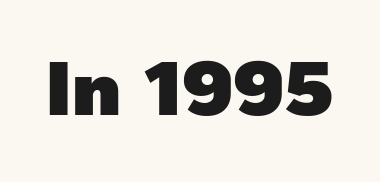
Q: Is the text italic (slanted)? A: No, it is upright.
Q: Is the typeface a serif or a sans-serif typeface? A: Sans-serif.
Q: Is the text underlined? A: No.
Q: Is the spacing between letters normal or unusually wide? A: Normal.
Q: Width (condensed, normal, or wide)? A: Normal.
Q: x-height? A: Medium.
Q: Monospaced? A: No.
